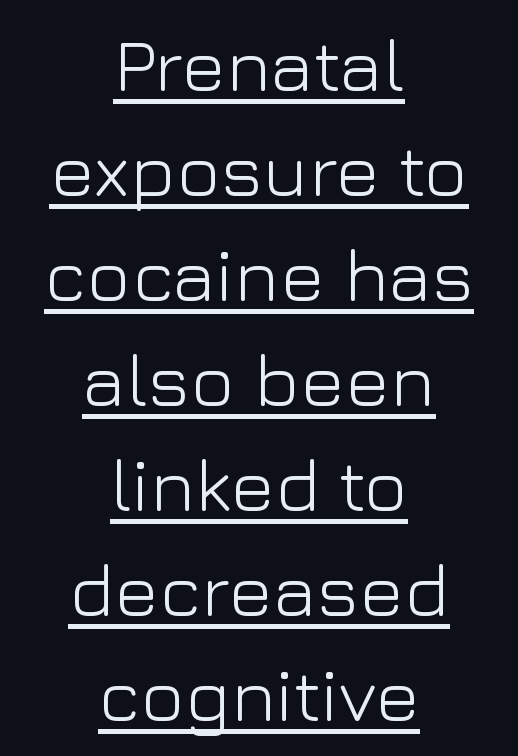
Q: Is the text bold? A: No.
Q: Is the text italic (slanted)? A: No, it is upright.
Q: Is the typeface a serif or a sans-serif typeface? A: Sans-serif.
Q: Is the text underlined? A: Yes.
Q: How is the paragraph aligned? A: Centered.
Q: Is the spacing between letters normal or unusually wide? A: Normal.
Q: Is the spacing between lines tight, normal or loose? A: Normal.
Q: Width (condensed, normal, or wide)? A: Normal.
Q: Stroke contrast? A: Low.
Q: x-height? A: Medium.
Q: Monospaced? A: No.
